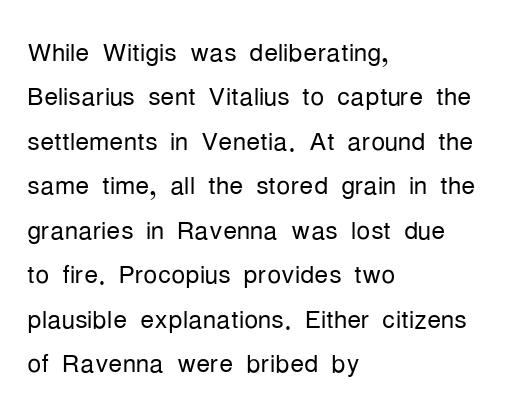
Varying glyph widths throughout — classic text-font behaviour. These lines are composed in type without serifs. Vertical spacing — default. Leftover space on each line is placed entirely after the last word.
